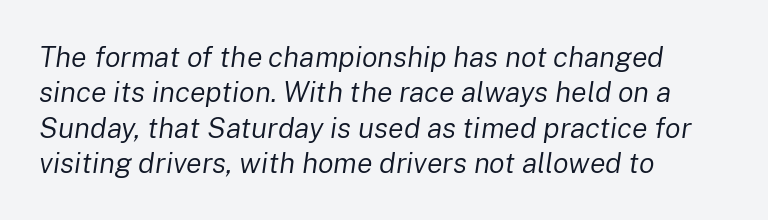
The image shows 29 px regular-weight type, italic (leaning right); set left-aligned, line spacing 1.22x, normal letter spacing, not underlined; low stroke contrast and a medium x-height.
